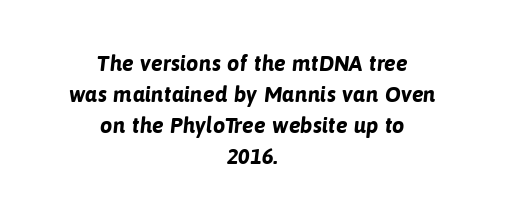
Only glyphs here, with clear space below each row. How would I describe the line gaps? Plain and ordinary. These lines carry a lot of weight — the face is fully bold. Compared with a flush-left layout, this one balances lines on the center instead.
